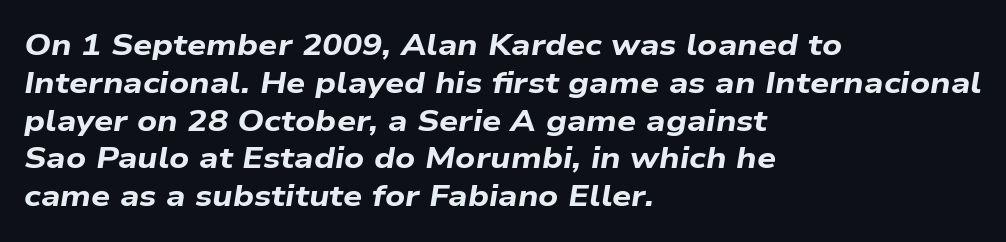
The image shows 30 px bold, wide type, italic (leaning right); set left-aligned, normal line spacing (1.26x), normal letter spacing, not underlined; low stroke contrast and a medium x-height.
